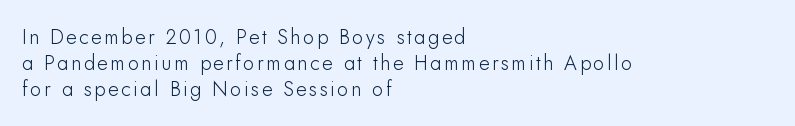
{"italic": "no", "underline": "no", "align": "left", "line_spacing": "normal", "line_spacing_ratio": 1.29, "glyph_px": 20}
